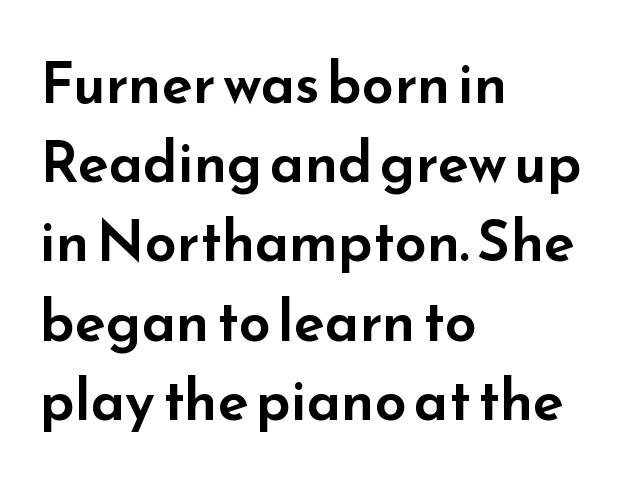
The image shows 57 px wide sans-serif type, upright; set left-aligned, normal line spacing (1.39x), normal letter spacing, not underlined; low stroke contrast and a small x-height.
